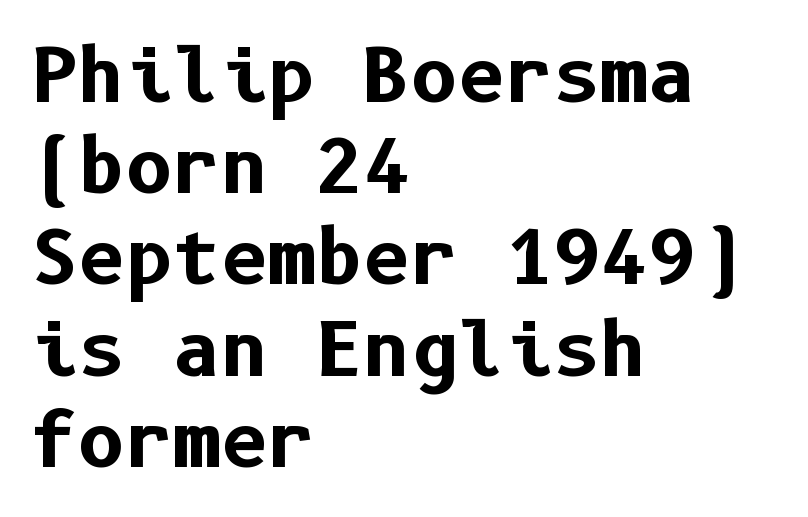
{"serif": "no", "italic": "no", "bold": "yes", "weight": "bold", "width": "normal", "stroke_contrast": "low", "x_height": "medium", "underline": "no", "align": "left", "line_spacing": "normal", "line_spacing_ratio": 1.25, "letter_spacing": "normal", "letter_spacing_em": 0.0, "glyph_px": 73}
